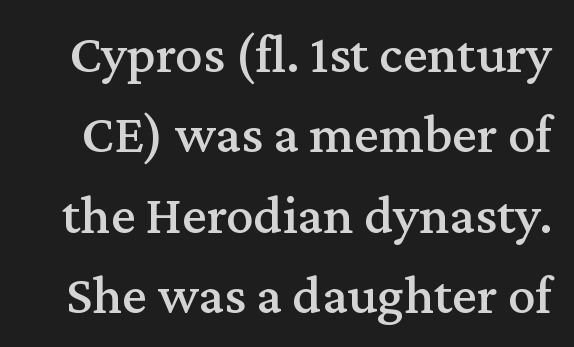
Q: Is the text italic (slanted)? A: No, it is upright.
Q: Is the typeface a serif or a sans-serif typeface? A: Serif.
Q: Is the text underlined? A: No.
Q: Is the spacing between letters normal or unusually wide? A: Normal.
Q: Is the spacing between lines tight, normal or loose? A: Normal.
Q: Width (condensed, normal, or wide)? A: Normal.
Q: Stroke contrast? A: Medium.
Q: x-height? A: Medium.
Q: Monospaced? A: No.
